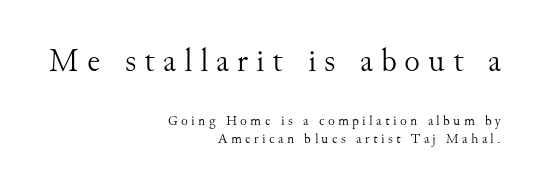
The image shows 33 px light serif type, upright; set right-aligned, normal line spacing (1.28x), unusually wide letter spacing (+0.24 em), not underlined; the first (top) block is 2.36x larger; medium stroke contrast and a small x-height.
